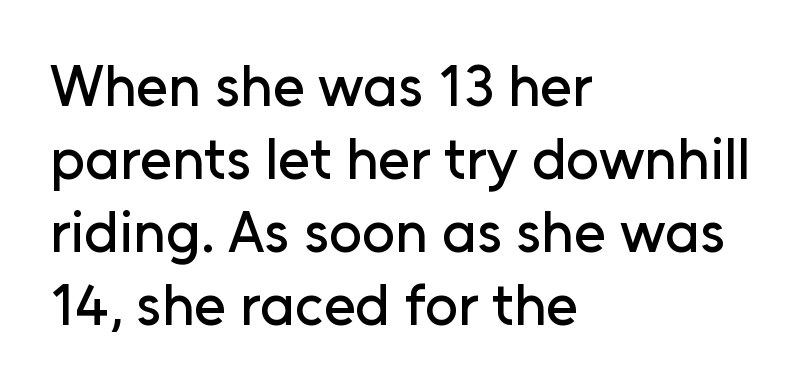
The image shows 58 px sans-serif type, upright; set left-aligned, normal line spacing (1.26x), normal letter spacing, not underlined; low stroke contrast and a medium x-height.
